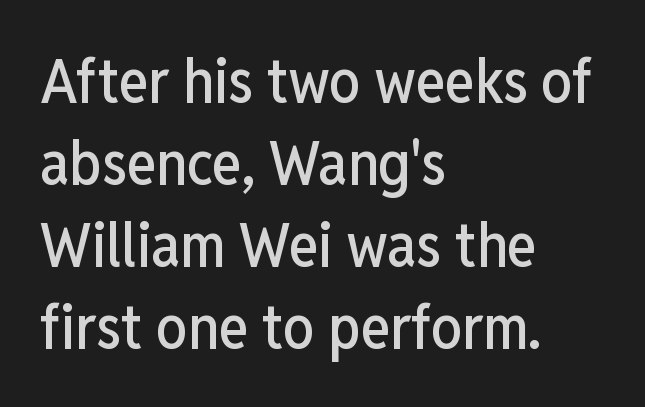
Q: Is the text italic (slanted)? A: No, it is upright.
Q: Is the typeface a serif or a sans-serif typeface? A: Sans-serif.
Q: Is the text underlined? A: No.
Q: How is the paragraph aligned? A: Left-aligned.
Q: Is the spacing between letters normal or unusually wide? A: Normal.
Q: Is the spacing between lines tight, normal or loose? A: Normal.
Q: Width (condensed, normal, or wide)? A: Condensed.
Q: Stroke contrast? A: Low.
Q: x-height? A: Medium.
Q: Monospaced? A: No.
